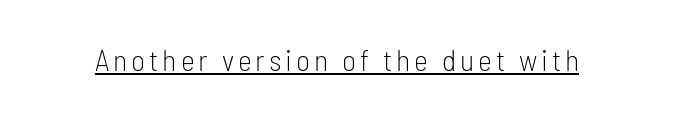
Serif or sans? Sans — the stroke terminals are bare. This sample has the flowing, uneven cadence of proportional lettering. A baseline rule has been typeset under these characters. Stems here are at most as thick as an everyday book face.
